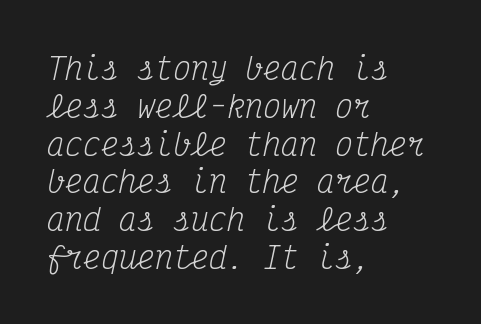
Q: Is the text bold? A: No.
Q: Is the text italic (slanted)? A: Yes, it leans right by about 12 degrees.
Q: Is the typeface a serif or a sans-serif typeface? A: Serif.
Q: Is the text underlined? A: No.
Q: How is the paragraph aligned? A: Left-aligned.
Q: Is the spacing between letters normal or unusually wide? A: Normal.
Q: Is the spacing between lines tight, normal or loose? A: Normal.
Q: Width (condensed, normal, or wide)? A: Condensed.
Q: Stroke contrast? A: Medium.
Q: x-height? A: Medium.
Q: Monospaced? A: Yes.
